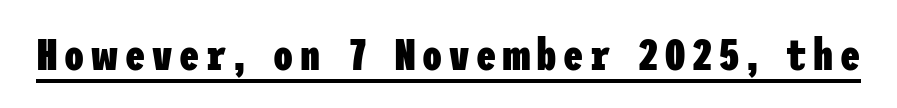
Somebody hit Ctrl+U on this one — the words are underlined. Type style note: lacks serifs. Nope, not italic — everything's standing straight. A dark, heavy texture on the line: the type is bold.
